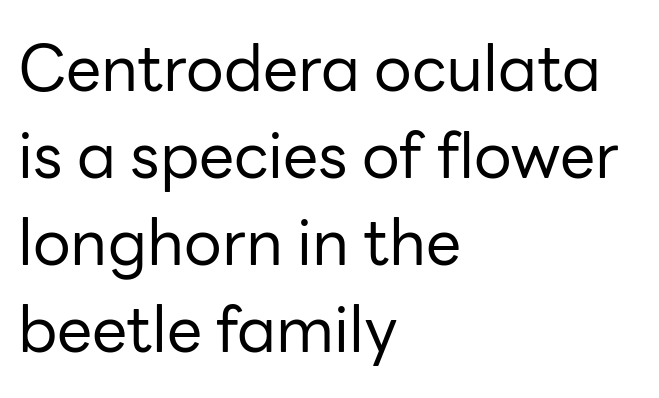
The image shows 63 px regular-weight sans-serif type, upright; set left-aligned, normal line spacing (1.38x), normal letter spacing, not underlined; low stroke contrast and a medium x-height.
